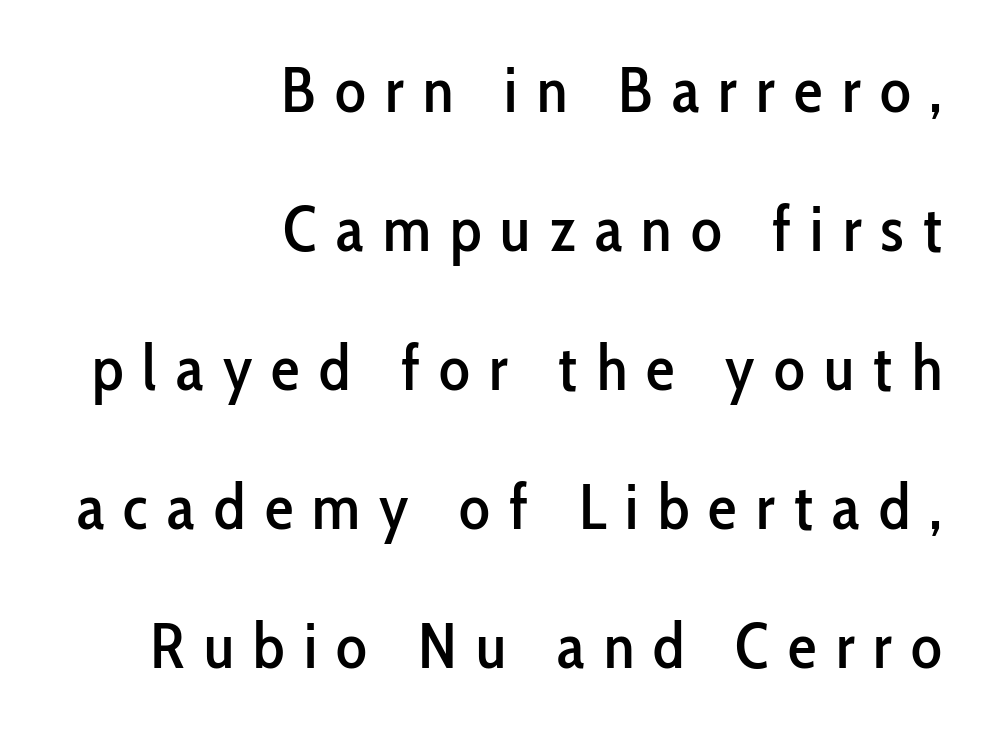
The paragraph has a hard right edge and a soft left edge. Clear beneath every line of the passage. Characters remain perfectly vertical along every line. Think of a printed novel: that variable character pitch is what you see here. The designer went with a sans here, leaving each stem footless. This sample trades compactness for vertical openness between lines.
